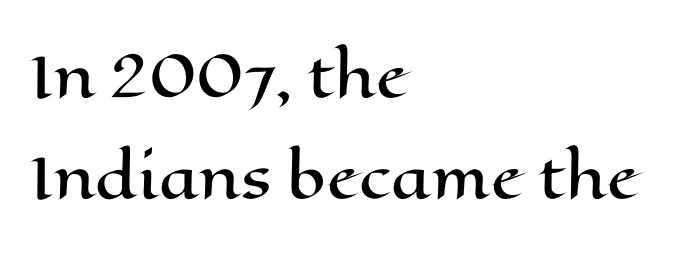
{"italic": "no", "width": "wide", "stroke_contrast": "high", "x_height": "medium", "monospaced": "no", "underline": "no", "align": "left", "line_spacing_ratio": 1.81, "letter_spacing": "normal", "letter_spacing_em": 0.0, "glyph_px": 56}
